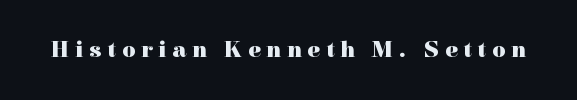
{"italic": "no", "bold": "yes", "underline": "no", "letter_spacing": "wide", "letter_spacing_em": 0.26, "glyph_px": 23}
